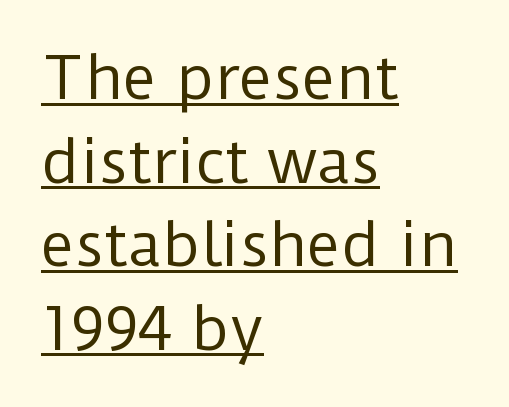
The image shows 58 px regular-weight sans-serif type, upright; set left-aligned, normal line spacing (1.44x), normal letter spacing, underlined; low stroke contrast and a medium x-height.
